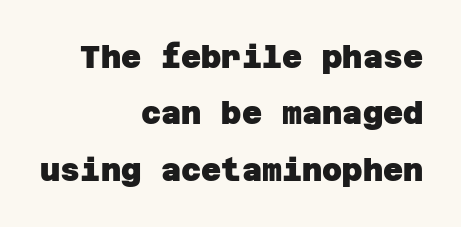
I'd call this a sans setting — the letters go barefoot. The sample has been set heavy, in full bold. No extra tracking has been applied to these lines. Letters rest on an invisible, unmarked baseline.
